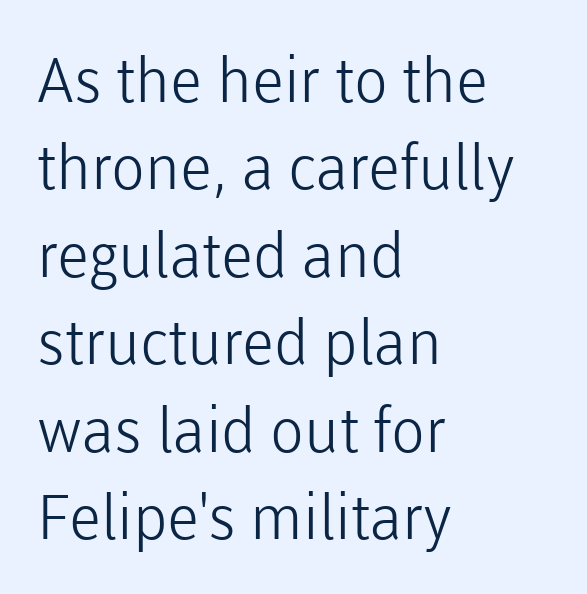
{"serif": "no", "italic": "no", "bold": "no", "weight": "light", "width": "normal", "stroke_contrast": "low", "x_height": "medium", "monospaced": "no", "underline": "no", "align": "left", "line_spacing": "normal", "line_spacing_ratio": 1.41, "letter_spacing": "normal", "letter_spacing_em": 0.0, "glyph_px": 62}
